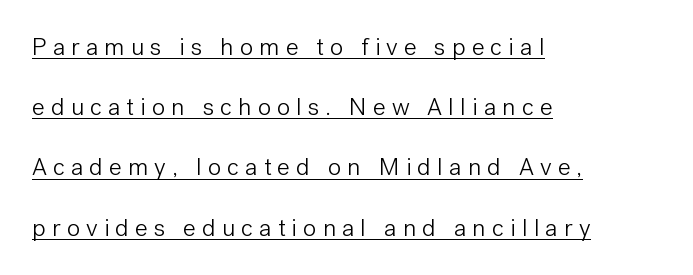
It's the straight-up-and-down kind of type. Beneath each row of characters lies a ruled line. Ink coverage per letter is moderate at most. Whoever set this chose breathing room over compactness in the vertical rhythm. The tracking jumps out immediately: characters are airy and widely separated.
